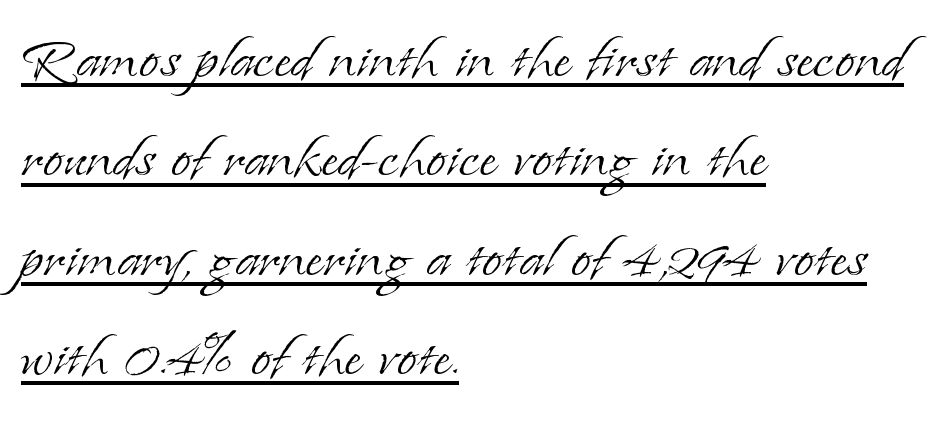
Q: Is the text bold? A: No.
Q: Is the text italic (slanted)? A: Yes.
Q: Is the typeface a serif or a sans-serif typeface? A: Serif.
Q: Is the text underlined? A: Yes.
Q: How is the paragraph aligned? A: Left-aligned.
Q: Is the spacing between letters normal or unusually wide? A: Normal.
Q: Is the spacing between lines tight, normal or loose? A: Normal.
Q: Width (condensed, normal, or wide)? A: Normal.
Q: Stroke contrast? A: Low.
Q: x-height? A: Small.
Q: Monospaced? A: No.
